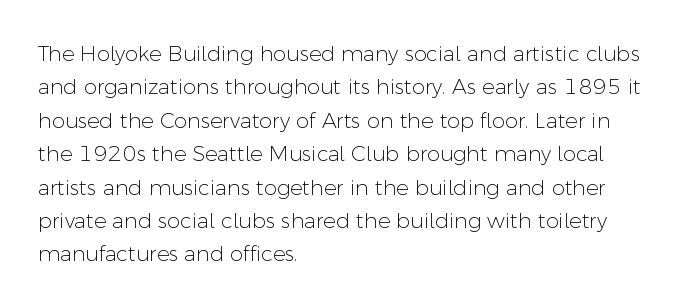
How would I describe the line gaps? Plain and ordinary. Weight: in the light-to-regular range. The type is set solid horizontally, with unmodified tracking. The lines are quadded left.
